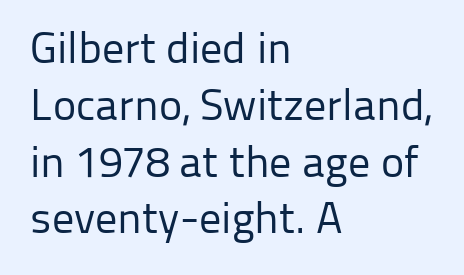
The image shows 44 px regular-weight sans-serif type, upright; set left-aligned, normal line spacing (1.29x), normal letter spacing, not underlined; low stroke contrast and a medium x-height.
